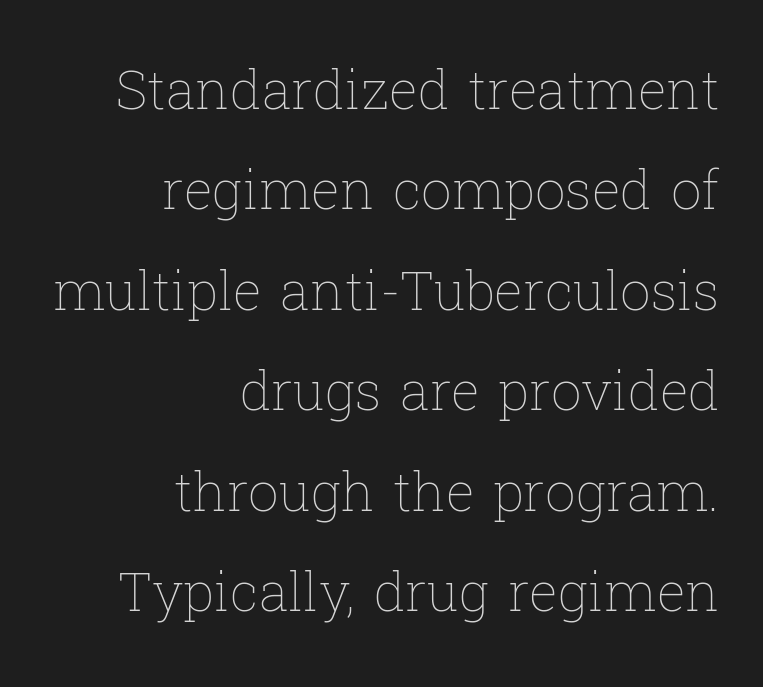
The image shows 54 px thin type, upright; set right-aligned, line spacing 1.86x, normal letter spacing, not underlined; low stroke contrast and a medium x-height.
